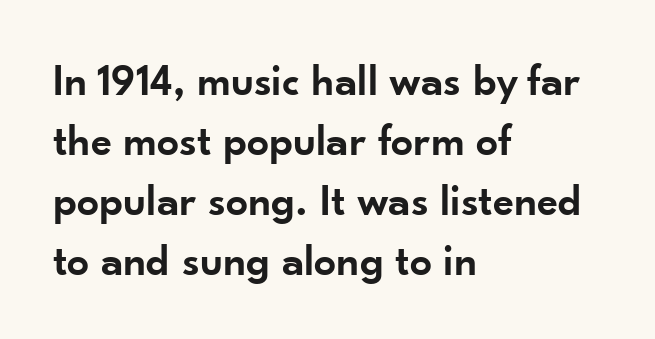
{"serif": "no", "italic": "no", "bold": "semi", "weight": "semibold", "width": "normal", "stroke_contrast": "low", "x_height": "small", "monospaced": "no", "underline": "no", "align": "left", "line_spacing": "normal", "line_spacing_ratio": 1.36, "letter_spacing": "normal", "letter_spacing_em": 0.0, "glyph_px": 44}
